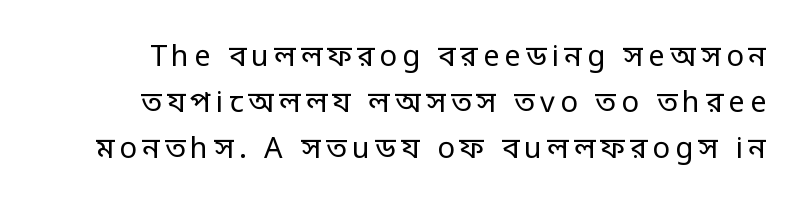
Leading matches the norm, producing a regular column. Varying glyph widths throughout — classic text-font behaviour. The space directly below the letters is spotless. Is the type heavy? It reads as light-to-regular instead. Italic? Not at all — the glyphs are vertical. In terms of letterform style, serifs are entirely absent.
